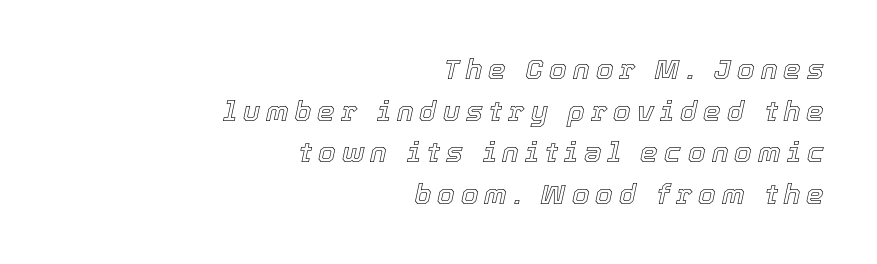
The image shows 28 px text type, italic (leaning right); set right-aligned, normal line spacing (1.49x), unusually wide letter spacing (+0.22 em), not underlined; a medium x-height.
